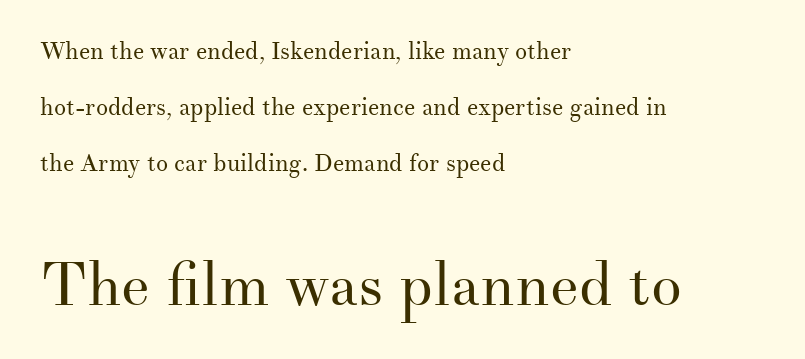
How would I describe the line gaps? Wide and relaxed. Underlining? Definitely not there. A student would notice the bottom passage is typeset larger than what precedes it. The strokes are not fattened; the text isn't bold.
